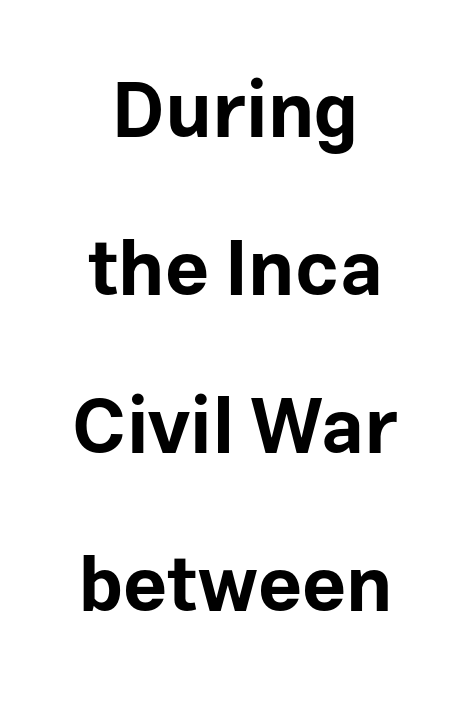
The paragraph has two soft edges and a firm central axis. Set as a true bold cut, around the 700 mark. The passage shown is not underscored anywhere. Ascenders rise straight up at ninety degrees.
